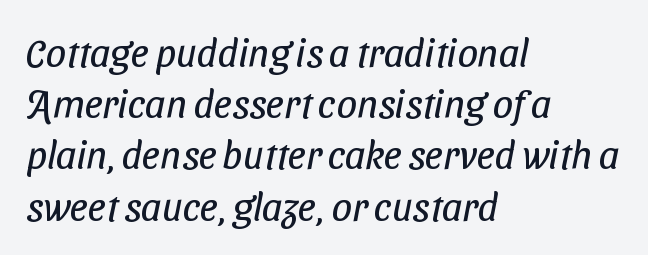
Q: Is the text bold? A: No.
Q: Is the typeface a serif or a sans-serif typeface? A: Sans-serif.
Q: Is the text underlined? A: No.
Q: How is the paragraph aligned? A: Left-aligned.
Q: Is the spacing between letters normal or unusually wide? A: Normal.
Q: Is the spacing between lines tight, normal or loose? A: Normal.
Q: Width (condensed, normal, or wide)? A: Condensed.
Q: Stroke contrast? A: Low.
Q: x-height? A: Medium.
Q: Monospaced? A: No.
